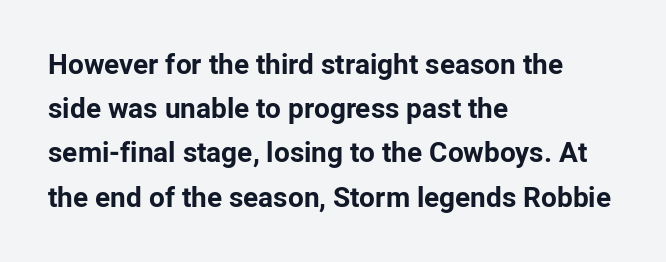
The font is running at its bold setting. Posture: upright roman. The vertical gap from one line to the next is medium. Observe the absence of serifs on each vertical stroke in this sample. These lines are rendered in a variable-pitch font.
